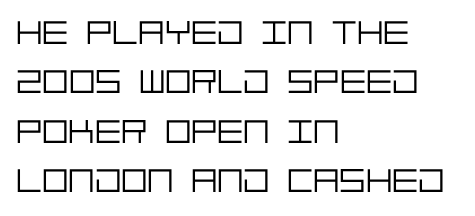
{"serif": "no", "italic": "no", "bold": "no", "weight": "light", "width": "normal", "stroke_contrast": "low", "x_height": "large", "underline": "no", "align": "left", "line_spacing": "normal", "line_spacing_ratio": 1.41, "letter_spacing": "normal", "letter_spacing_em": 0.0, "glyph_px": 35}
